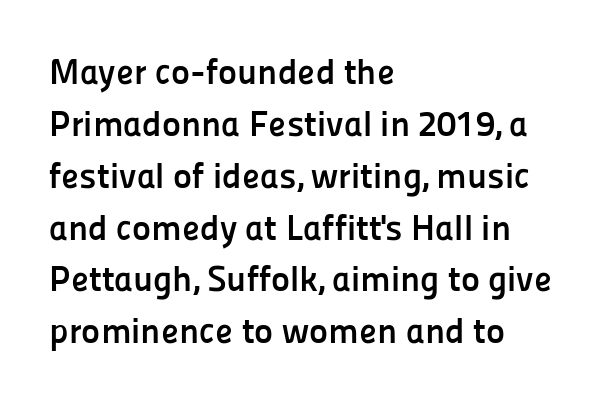
This is roman type, the default non-slanted kind. Words appear dense and cohesive because spacing is normal. Is the block centered? No — it sits flush against the left margin. Look at the bottom of the vertical strokes: they stop flat, with no serifs. Just letters on the line, the space beneath them empty.
